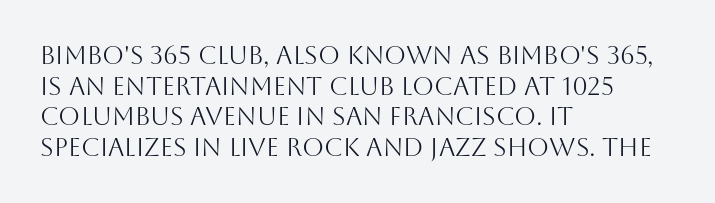
The letters look calm and open, with moderate or lighter stems. Descenders are the only things crossing below the line. Left-aligned paragraph, ragged on the right. Short note: letters normally spaced.
